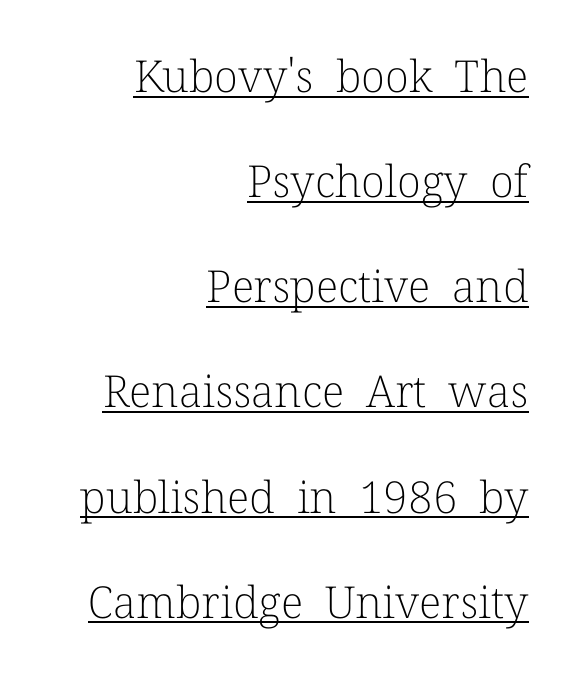
{"serif": "yes", "italic": "no", "bold": "no", "weight": "light", "width": "normal", "stroke_contrast": "low", "x_height": "medium", "monospaced": "no", "underline": "yes", "align": "right", "line_spacing": "loose", "line_spacing_ratio": 2.39, "letter_spacing": "normal", "letter_spacing_em": 0.0, "glyph_px": 44}
